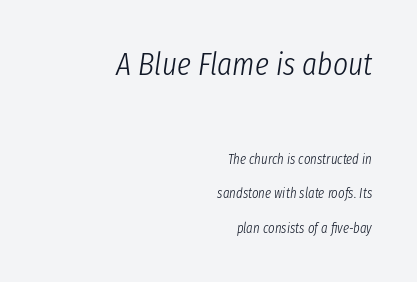
{"italic": "yes", "lean": "right", "slant_degrees": 8, "bold": "no", "weight": "light", "width": "condensed", "stroke_contrast": "low", "x_height": "medium", "monospaced": "no", "underline": "no", "align": "right", "line_spacing": "loose", "line_spacing_ratio": 2.47, "letter_spacing": "normal", "letter_spacing_em": 0.0, "larger_block": "first", "size_ratio": 2.29, "glyph_px": 32}
